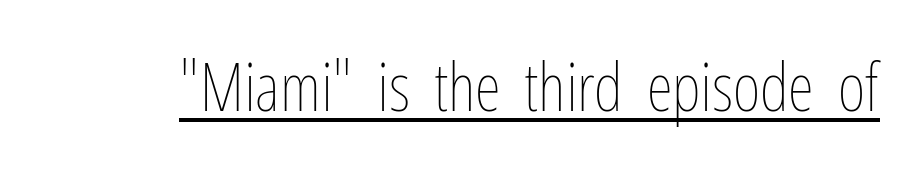
The words here are underlined. You could not count columns in this text — the font is proportionally spaced. Caption: standard tracking, unaltered. Notice how the stems are strictly vertical — no italics here. Letters have the restrained weight of plain body copy at most.
